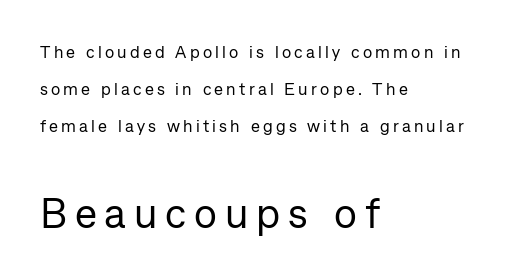
{"serif": "no", "italic": "no", "bold": "no", "weight": "regular", "width": "normal", "stroke_contrast": "low", "x_height": "medium", "monospaced": "no", "underline": "no", "align": "left", "line_spacing": "loose", "line_spacing_ratio": 2.18, "larger_block": "second", "size_ratio": 2.47, "glyph_px": 42}
